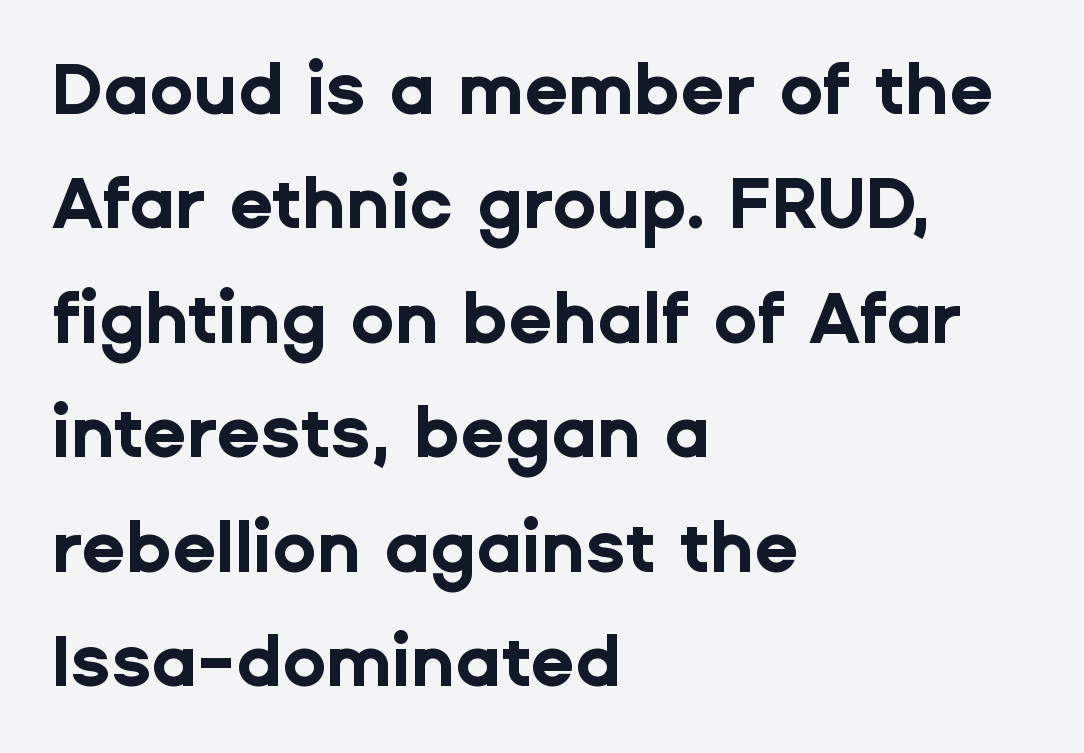
The image shows 72 px bold sans-serif type, upright; set left-aligned, normal line spacing (1.59x), normal letter spacing, not underlined; low stroke contrast and a medium x-height.
